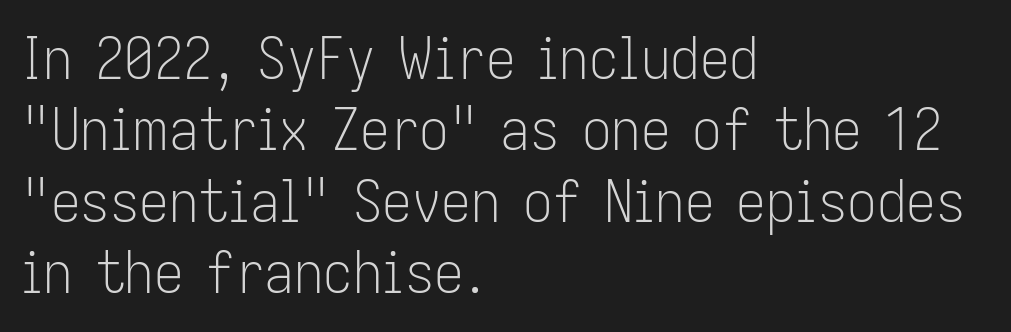
{"serif": "no", "italic": "no", "bold": "no", "weight": "light", "width": "condensed", "stroke_contrast": "low", "x_height": "medium", "monospaced": "no", "underline": "no", "align": "left", "line_spacing_ratio": 1.21, "letter_spacing": "normal", "letter_spacing_em": 0.0, "glyph_px": 59}
